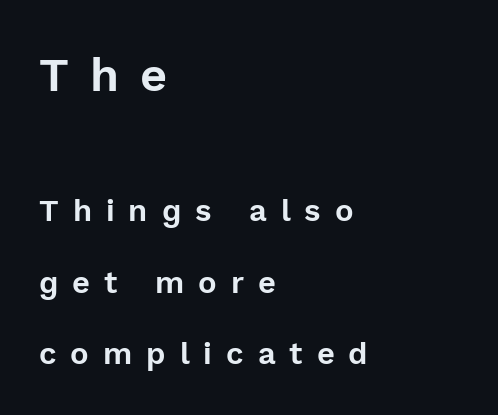
Leftover space on each line is placed entirely after the last word. Here the first block reads like a headline and the second like body copy. Unlike italic type, these characters show no tilt at all. The face used here is proportionally spaced, like ordinary book or web type. Successive baselines arrive slowly, with a big drop between each.
